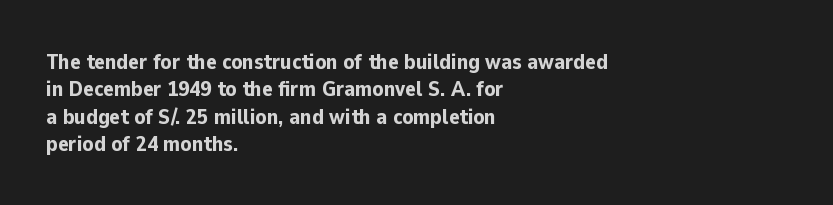
Q: Is the text bold? A: Yes.
Q: Is the text italic (slanted)? A: No, it is upright.
Q: Is the text underlined? A: No.
Q: How is the paragraph aligned? A: Left-aligned.
Q: Is the spacing between letters normal or unusually wide? A: Normal.
